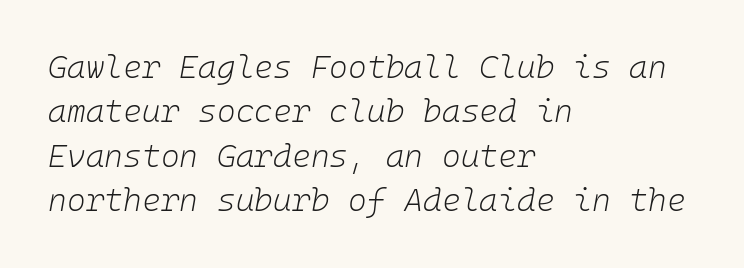
Anything drawn beneath the words? Only blank space. Line starts are locked; line ends wander. Weight class: somewhere from thin through regular. Normally led — the rows are evenly, conventionally spaced. Caption: standard tracking, unaltered. If you drew a line through each stem, it would be angled.
